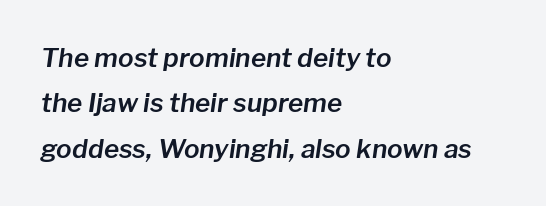
Q: Is the text italic (slanted)? A: Yes, it leans right by about 8 degrees.
Q: Is the text underlined? A: No.
Q: How is the paragraph aligned? A: Left-aligned.
Q: Is the spacing between letters normal or unusually wide? A: Normal.
